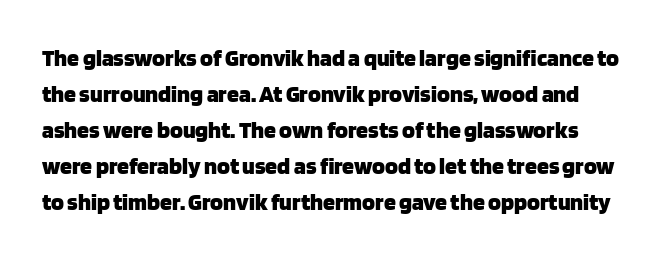
The image shows 24 px bold type, upright; set normal line spacing (1.5x), normal letter spacing, not underlined.
